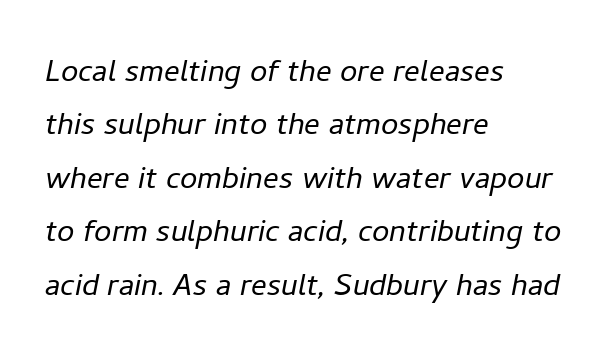
Between one letter and the next there's only the usual sliver of space. The leading is moderate, giving the passage an even texture. The gap between lines stays unmarked. Each stroke keeps to a modest, everyday thickness or less.
